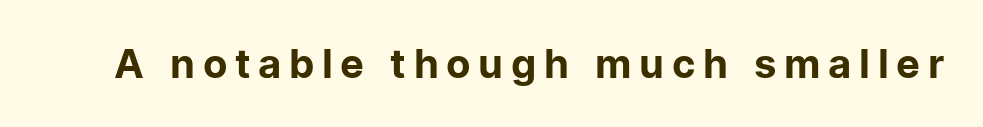
Q: Is the text bold? A: No.
Q: Is the text italic (slanted)? A: No, it is upright.
Q: Is the typeface a serif or a sans-serif typeface? A: Sans-serif.
Q: Is the text underlined? A: No.
Q: Width (condensed, normal, or wide)? A: Normal.
Q: Stroke contrast? A: Low.
Q: x-height? A: Medium.
Q: Monospaced? A: No.
